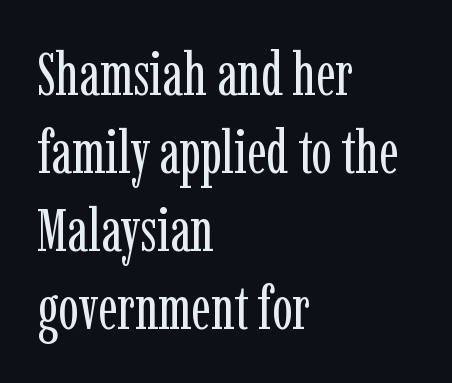
Stroke mass is kept to a normal reading level or below. Every stem runs plumb, perpendicular to the baseline. This sample uses a serif face. Looks like regular typesetting: each glyph gets only the width it needs. Leading matches the norm, producing a regular column. Is the letter spacing exaggerated? No — it looks like the ordinary default.
